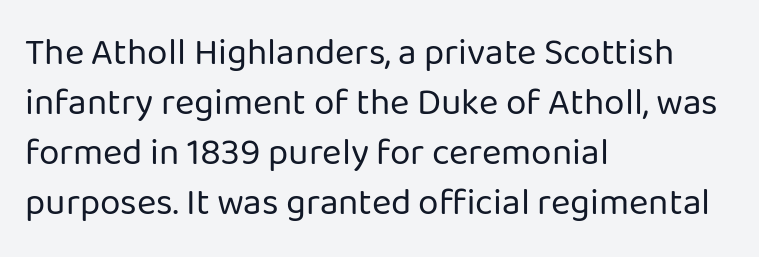
The image shows 37 px regular-weight sans-serif type, upright; set left-aligned, normal line spacing (1.35x), normal letter spacing, not underlined; low stroke contrast and a medium x-height.
